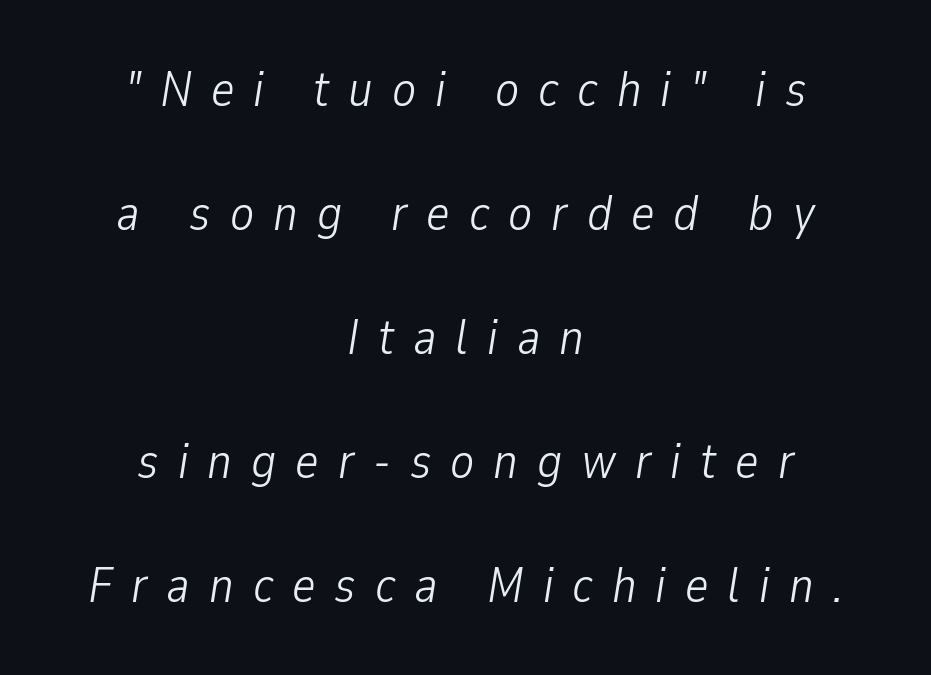
{"italic": "yes", "lean": "right", "slant_degrees": 9, "bold": "no", "weight": "light", "width": "condensed", "stroke_contrast": "low", "x_height": "medium", "monospaced": "no", "underline": "no", "align": "center", "line_spacing": "loose", "line_spacing_ratio": 2.48, "letter_spacing": "wide", "letter_spacing_em": 0.38, "glyph_px": 50}
